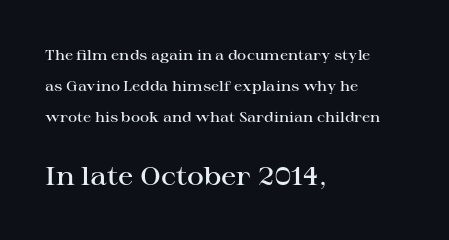
Q: Is the text bold? A: Semi-bold.
Q: Is the text italic (slanted)? A: No, it is upright.
Q: Is the text underlined? A: No.
Q: How is the paragraph aligned? A: Left-aligned.
Q: Is the spacing between letters normal or unusually wide? A: Normal.
Q: Is the spacing between lines tight, normal or loose? A: Loose.
Q: Which block of text is set in a larger size, the first (top) or the second (bottom)? A: The second (bottom) one.
